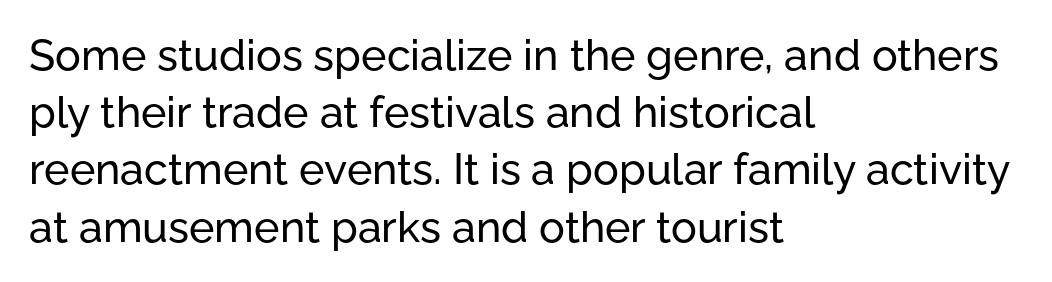
Q: Is the text italic (slanted)? A: No, it is upright.
Q: Is the typeface a serif or a sans-serif typeface? A: Sans-serif.
Q: Is the text underlined? A: No.
Q: How is the paragraph aligned? A: Left-aligned.
Q: Is the spacing between letters normal or unusually wide? A: Normal.
Q: Is the spacing between lines tight, normal or loose? A: Normal.
Q: Width (condensed, normal, or wide)? A: Normal.
Q: Stroke contrast? A: Low.
Q: x-height? A: Medium.
Q: Monospaced? A: No.
